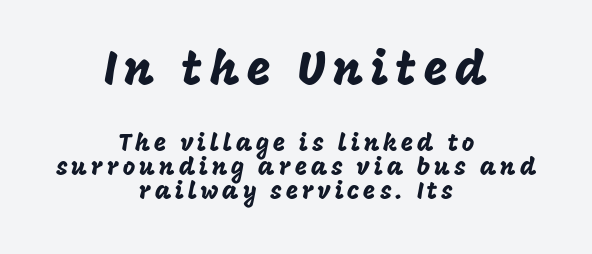
The image shows 47 px sans-serif type; set centered, tight line spacing (0.99x), not underlined; the first (top) block is 1.96x larger; low stroke contrast and a large x-height.
